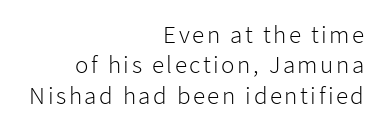
{"italic": "no", "bold": "no", "underline": "no", "align": "right", "line_spacing_ratio": 1.22, "glyph_px": 25}
